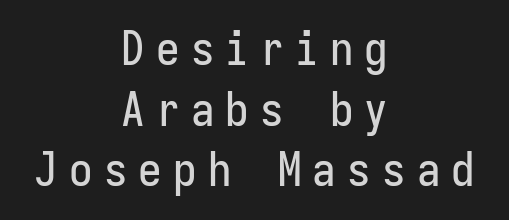
Q: Is the text italic (slanted)? A: No, it is upright.
Q: Is the typeface a serif or a sans-serif typeface? A: Sans-serif.
Q: Is the text underlined? A: No.
Q: How is the paragraph aligned? A: Centered.
Q: Is the spacing between letters normal or unusually wide? A: Unusually wide.
Q: Is the spacing between lines tight, normal or loose? A: Normal.
Q: Width (condensed, normal, or wide)? A: Condensed.
Q: Stroke contrast? A: Low.
Q: x-height? A: Medium.
Q: Monospaced? A: Yes.
